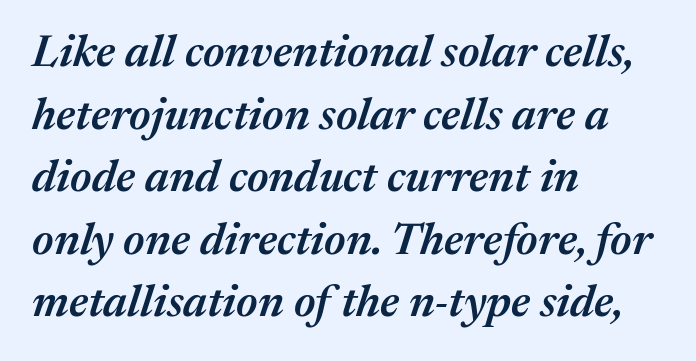
The image shows 45 px semibold type, italic (leaning right); set left-aligned, normal line spacing (1.39x), normal letter spacing, not underlined; medium stroke contrast and a medium x-height.
